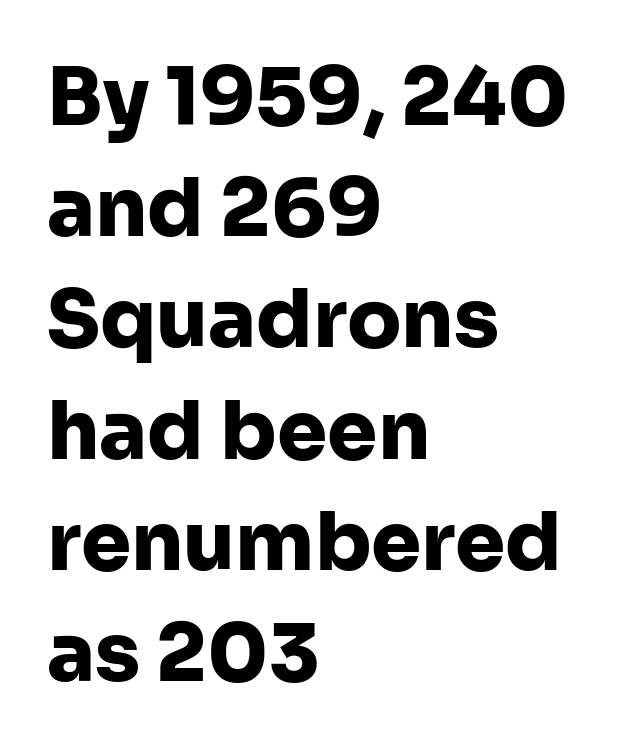
{"serif": "no", "italic": "no", "bold": "yes", "weight": "heavy", "width": "normal", "stroke_contrast": "low", "x_height": "medium", "monospaced": "no", "underline": "no", "align": "left", "line_spacing": "normal", "line_spacing_ratio": 1.39, "letter_spacing": "normal", "letter_spacing_em": 0.0, "glyph_px": 80}
